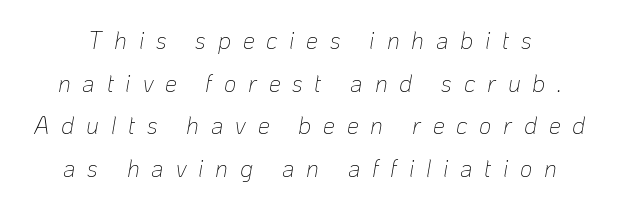
Q: Is the text bold? A: No.
Q: Is the text italic (slanted)? A: Yes, it leans right by about 10 degrees.
Q: Is the text underlined? A: No.
Q: Is the spacing between letters normal or unusually wide? A: Unusually wide.
